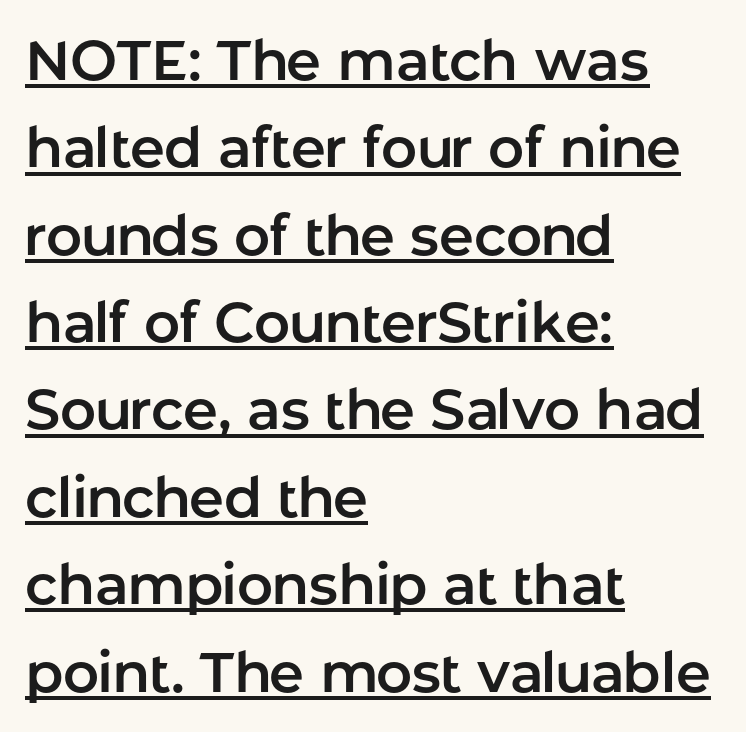
{"serif": "no", "italic": "no", "width": "normal", "stroke_contrast": "low", "x_height": "medium", "monospaced": "no", "underline": "yes", "align": "left", "line_spacing": "normal", "line_spacing_ratio": 1.56, "letter_spacing": "normal", "letter_spacing_em": 0.0, "glyph_px": 56}
